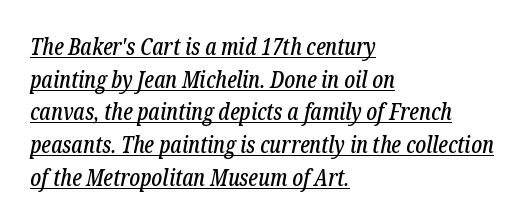
The image shows 23 px text type, italic (leaning right); set left-aligned, normal line spacing (1.42x), normal letter spacing, underlined.
